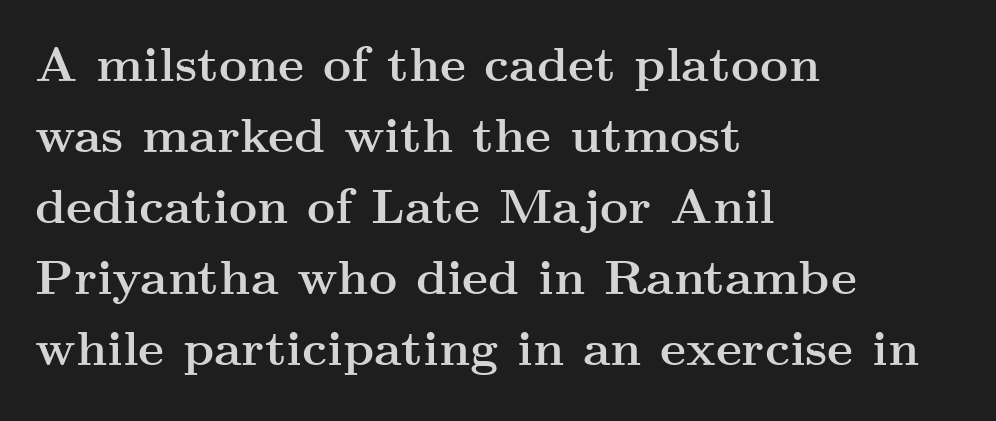
Q: Is the text bold? A: Yes.
Q: Is the text italic (slanted)? A: No, it is upright.
Q: Is the typeface a serif or a sans-serif typeface? A: Serif.
Q: Is the text underlined? A: No.
Q: How is the paragraph aligned? A: Left-aligned.
Q: Is the spacing between letters normal or unusually wide? A: Normal.
Q: Is the spacing between lines tight, normal or loose? A: Normal.
Q: Width (condensed, normal, or wide)? A: Wide.
Q: Stroke contrast? A: Medium.
Q: x-height? A: Small.
Q: Monospaced? A: No.
